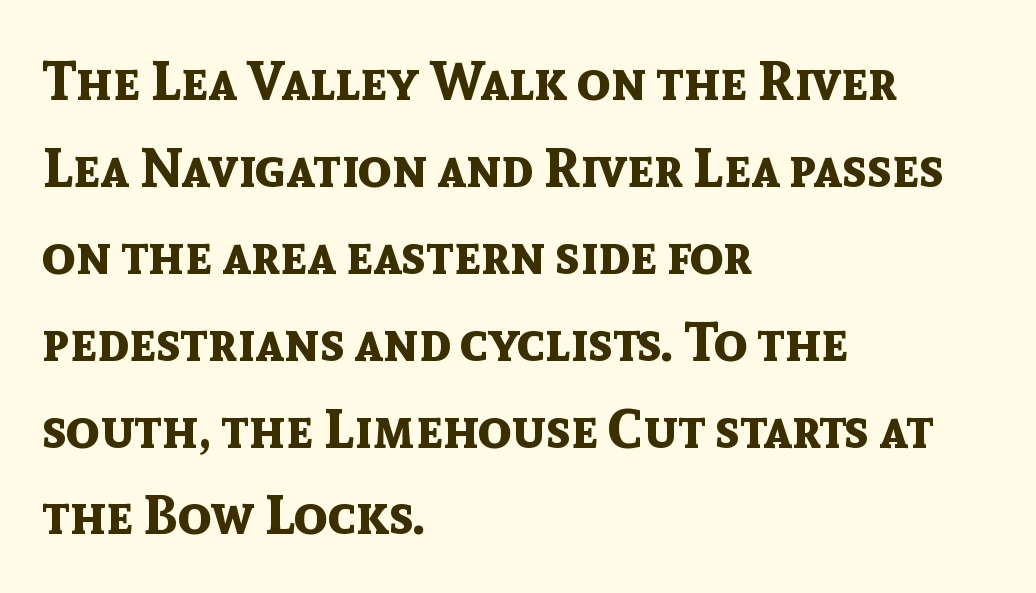
{"serif": "no", "italic": "no", "bold": "yes", "weight": "bold", "width": "normal", "x_height": "medium", "monospaced": "no", "underline": "no", "align": "left", "line_spacing": "normal", "line_spacing_ratio": 1.58, "letter_spacing": "normal", "letter_spacing_em": 0.0, "glyph_px": 55}
